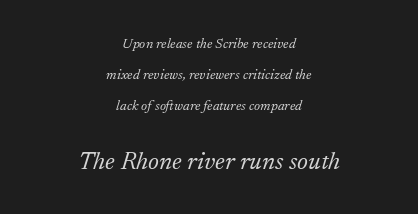
{"italic": "yes", "lean": "right", "slant_degrees": 17, "bold": "no", "underline": "no", "align": "center", "line_spacing": "loose", "line_spacing_ratio": 2.22, "letter_spacing": "normal", "letter_spacing_em": 0.0, "larger_block": "second", "size_ratio": 1.79, "glyph_px": 25}
